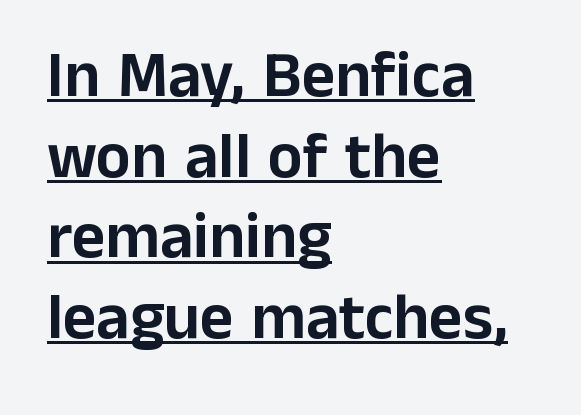
The image shows 65 px sans-serif type, upright; set left-aligned, line spacing 1.24x, normal letter spacing, underlined; low stroke contrast and a medium x-height.
